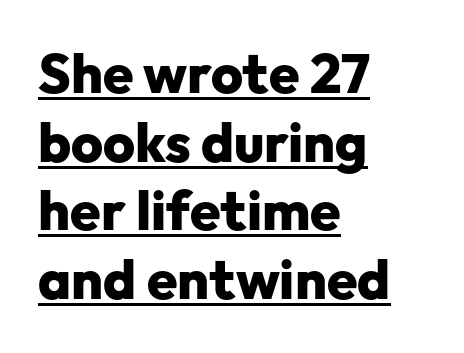
{"serif": "no", "italic": "no", "bold": "yes", "weight": "heavy", "width": "normal", "stroke_contrast": "low", "x_height": "medium", "monospaced": "no", "underline": "yes", "align": "left", "line_spacing": "normal", "line_spacing_ratio": 1.25, "letter_spacing": "normal", "letter_spacing_em": 0.0, "glyph_px": 55}
